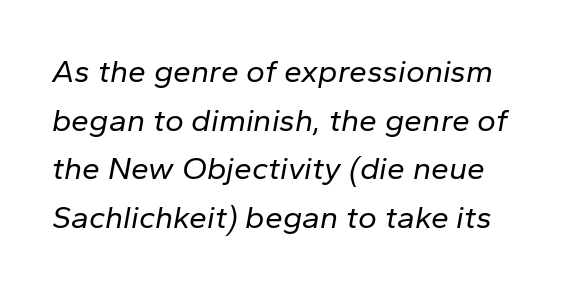
The image shows 32 px regular-weight type, italic (leaning right); set left-aligned, normal line spacing (1.52x), normal letter spacing, not underlined; low stroke contrast and a medium x-height.
